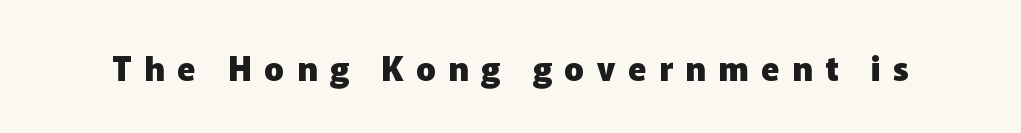
Q: Is the text bold? A: Yes.
Q: Is the text italic (slanted)? A: No, it is upright.
Q: Is the typeface a serif or a sans-serif typeface? A: Sans-serif.
Q: Is the text underlined? A: No.
Q: Is the spacing between letters normal or unusually wide? A: Unusually wide.
Q: Width (condensed, normal, or wide)? A: Normal.
Q: Stroke contrast? A: Low.
Q: x-height? A: Medium.
Q: Monospaced? A: No.
